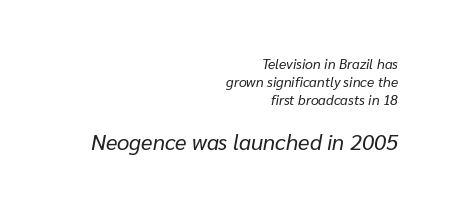
Q: Is the text bold? A: No.
Q: Is the text italic (slanted)? A: Yes, it leans right by about 10 degrees.
Q: Is the text underlined? A: No.
Q: How is the paragraph aligned? A: Right-aligned.
Q: Is the spacing between letters normal or unusually wide? A: Normal.
Q: Is the spacing between lines tight, normal or loose? A: Normal.
Q: Which block of text is set in a larger size, the first (top) or the second (bottom)? A: The second (bottom) one.
